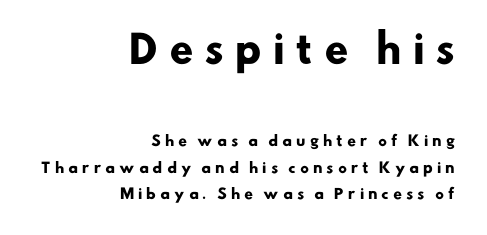
Q: Is the text bold? A: Yes.
Q: Is the typeface a serif or a sans-serif typeface? A: Sans-serif.
Q: Is the text underlined? A: No.
Q: How is the paragraph aligned? A: Right-aligned.
Q: Is the spacing between letters normal or unusually wide? A: Unusually wide.
Q: Which block of text is set in a larger size, the first (top) or the second (bottom)? A: The first (top) one.
Q: Width (condensed, normal, or wide)? A: Normal.
Q: Stroke contrast? A: Low.
Q: x-height? A: Small.
Q: Monospaced? A: No.
